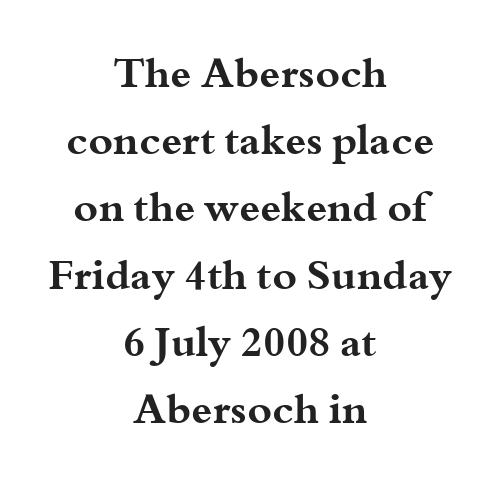
Is there much room between lines? A standard amount, neither cramped nor airy. Plenty of ink on the page — the face is bold. You could not count columns in this text — the font is proportionally spaced. Characters remain perfectly vertical along every line.
